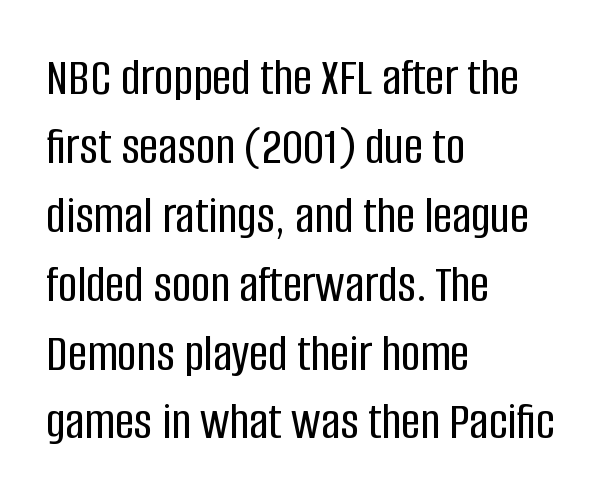
Q: Is the text italic (slanted)? A: No, it is upright.
Q: Is the typeface a serif or a sans-serif typeface? A: Sans-serif.
Q: Is the text underlined? A: No.
Q: How is the paragraph aligned? A: Left-aligned.
Q: Is the spacing between letters normal or unusually wide? A: Normal.
Q: Is the spacing between lines tight, normal or loose? A: Normal.
Q: Width (condensed, normal, or wide)? A: Condensed.
Q: Stroke contrast? A: Low.
Q: x-height? A: Large.
Q: Monospaced? A: No.
